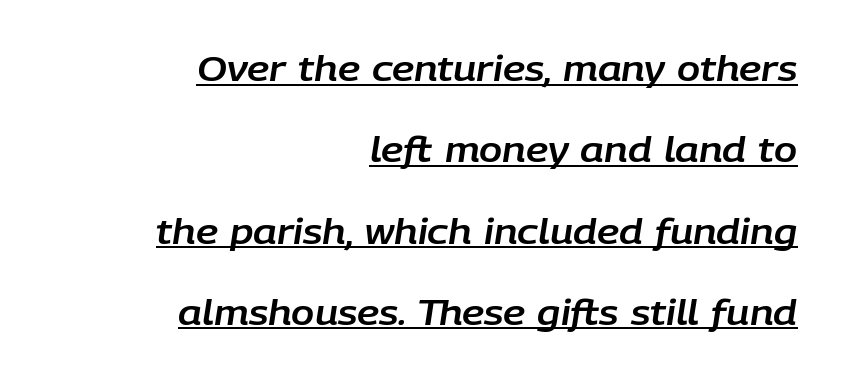
{"italic": "yes", "lean": "right", "slant_degrees": 9, "width": "normal", "stroke_contrast": "low", "x_height": "large", "monospaced": "no", "underline": "yes", "align": "right", "line_spacing": "loose", "line_spacing_ratio": 2.39, "letter_spacing": "normal", "letter_spacing_em": 0.0, "glyph_px": 34}
